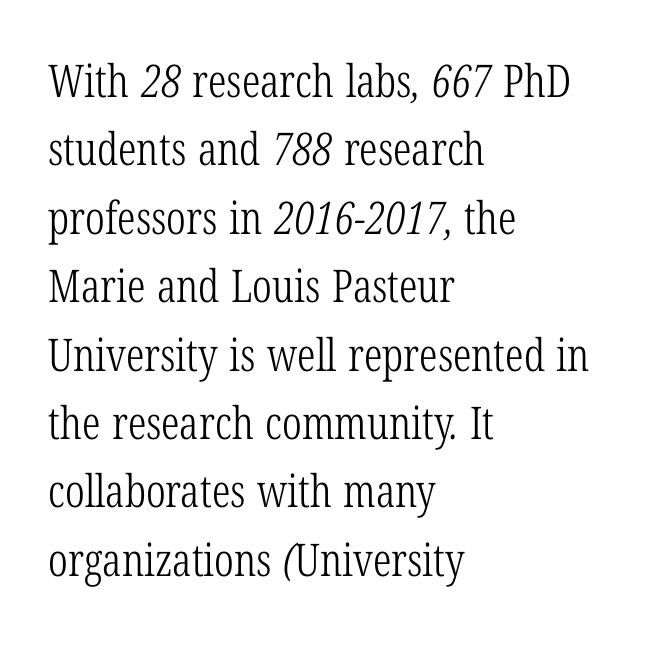
You can tell from the footed stems that serif type was used. Each letter keeps its own natural width here, so spacing adapts to shape. Reading down the column, the eye jumps a familiar distance to each next line. Left-aligned paragraph, ragged on the right.
